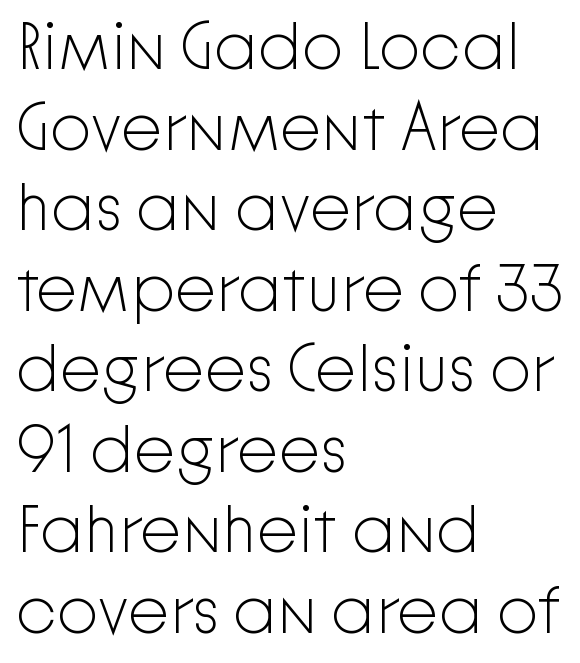
Stroke mass is kept to a normal reading level or below. If you drew a line through each stem, it would be perfectly vertical. Is the block centered? No — it sits flush against the left margin. The font family rendered here belongs to the sans-serif group. Words appear dense and cohesive because spacing is normal.
